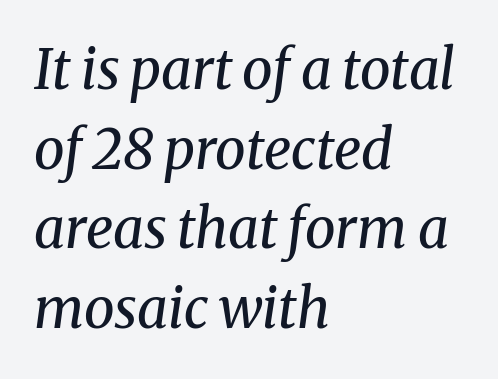
The line texture is even and compact thanks to regular tracking. The axis of the letterforms is tilted away from vertical. Is the stroke heavy? The answer is a plain regular-or-lighter. The passage shown is not underscored anywhere. The designer went with a serif here, giving each stem small feet.
